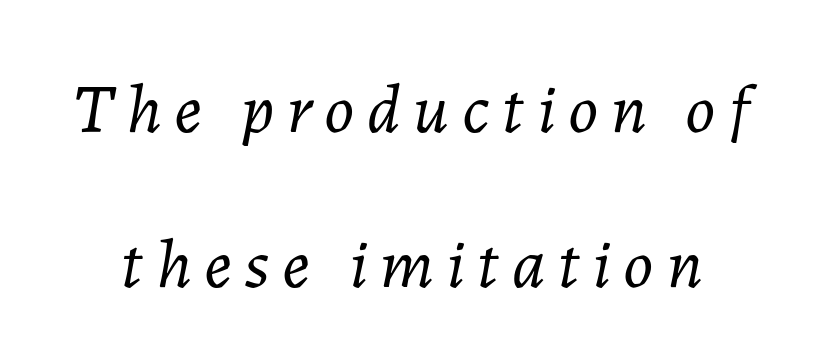
The image shows 70 px light type, italic (leaning right); set loose line spacing (2.22x), not underlined; low stroke contrast and a medium x-height.
